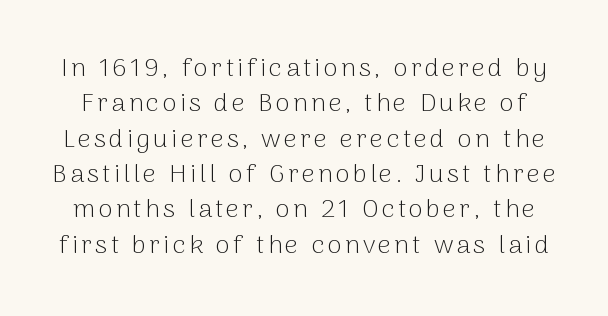
{"italic": "no", "bold": "no", "underline": "no", "line_spacing": "normal", "line_spacing_ratio": 1.36, "glyph_px": 26}
